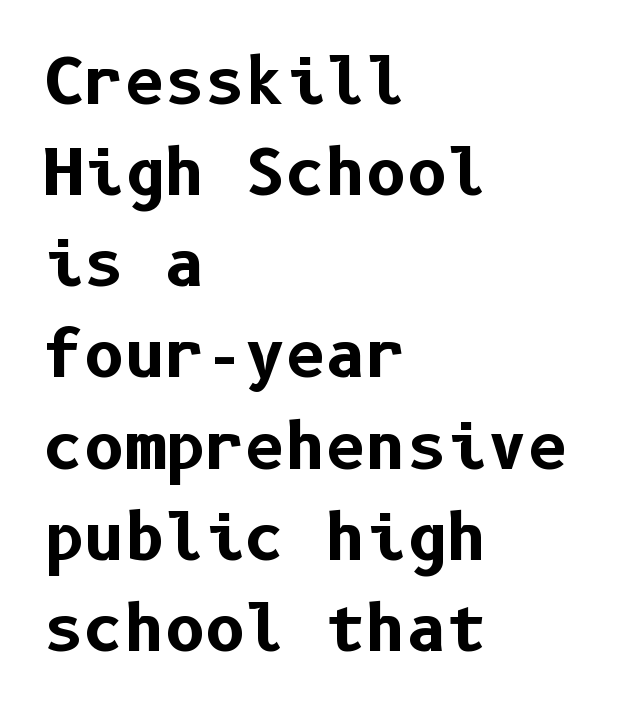
Short note: letters normally spaced. Any mark beneath the type? The region is blank. The typesetting leans heavy: a genuine bold. Ascenders rise straight up at ninety degrees. Leading: standard. Left-aligned paragraph, ragged on the right.
